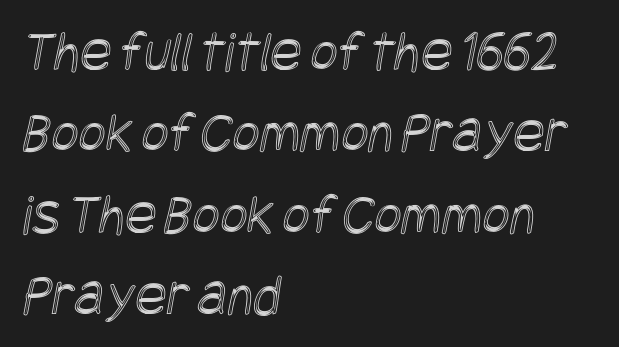
{"width": "condensed", "x_height": "large", "underline": "no", "align": "left", "line_spacing": "normal", "line_spacing_ratio": 1.38, "letter_spacing": "normal", "letter_spacing_em": 0.0, "glyph_px": 59}
